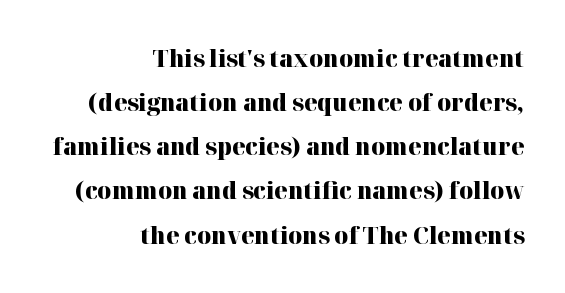
Q: Is the text bold? A: Yes.
Q: Is the text italic (slanted)? A: No, it is upright.
Q: Is the text underlined? A: No.
Q: How is the paragraph aligned? A: Right-aligned.
Q: Is the spacing between letters normal or unusually wide? A: Normal.
